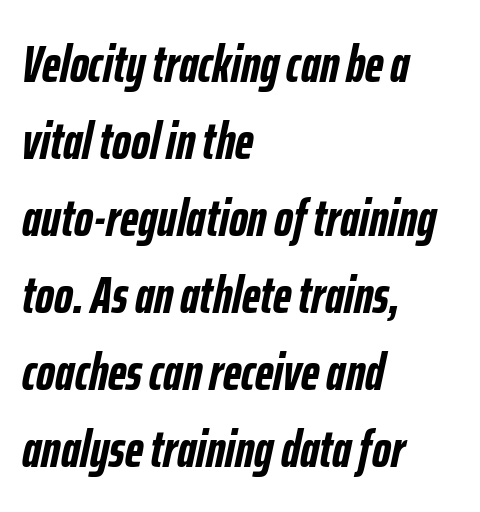
The image shows 52 px semibold, condensed type, italic (leaning right); set left-aligned, normal line spacing (1.48x), normal letter spacing, not underlined; low stroke contrast and a medium x-height.
